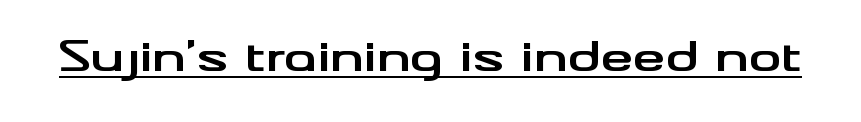
Q: Is the text bold? A: Yes.
Q: Is the text italic (slanted)? A: No, it is upright.
Q: Is the typeface a serif or a sans-serif typeface? A: Sans-serif.
Q: Is the text underlined? A: Yes.
Q: Is the spacing between letters normal or unusually wide? A: Normal.
Q: Width (condensed, normal, or wide)? A: Wide.
Q: Stroke contrast? A: Medium.
Q: x-height? A: Small.
Q: Monospaced? A: No.
